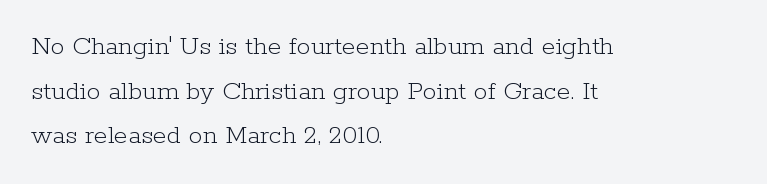
Vertical spacing — default. Rule under the text: the space is simply empty. The letterforms sit shoulder to shoulder at normal distance. Nothing heavy about these letters — not bold at all. This is serif lettering, the kind often seen in printed books.
